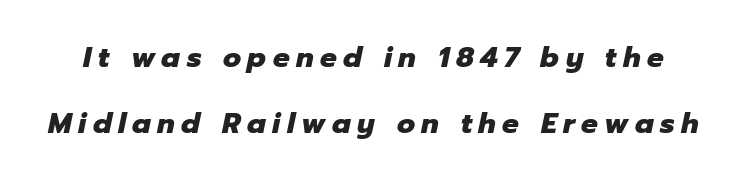
The image shows 28 px heavy type, italic (leaning right); set loose line spacing (2.35x), unusually wide letter spacing (+0.23 em), not underlined; low stroke contrast and a medium x-height.
